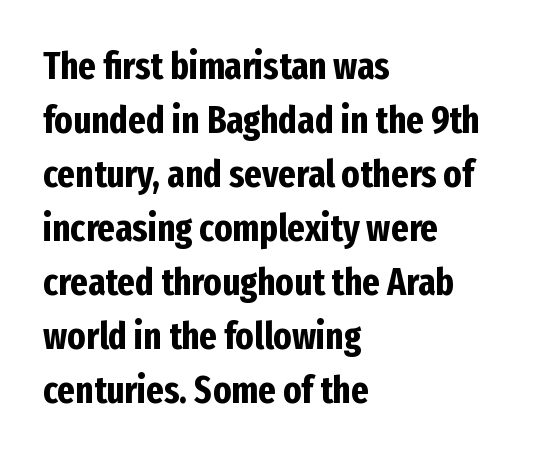
Heavy-handed strokes throughout: this text is bold. Nobody drew a line under any word here. Style check: upright. All the whitespace from short lines collects on the right. How would I describe the line gaps? Plain and ordinary.
